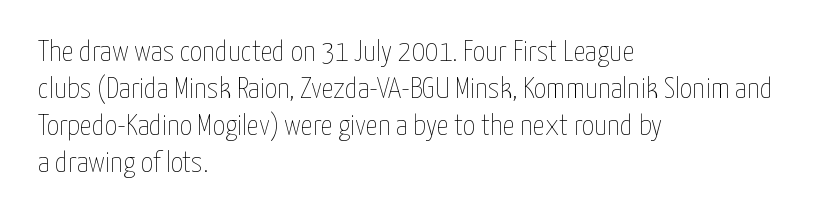
You could not count columns in this text — the font is proportionally spaced. This is not heavy type; no bold has been used. Nobody drew a line under any word here. Is the block centered? No — it sits flush against the left margin.
